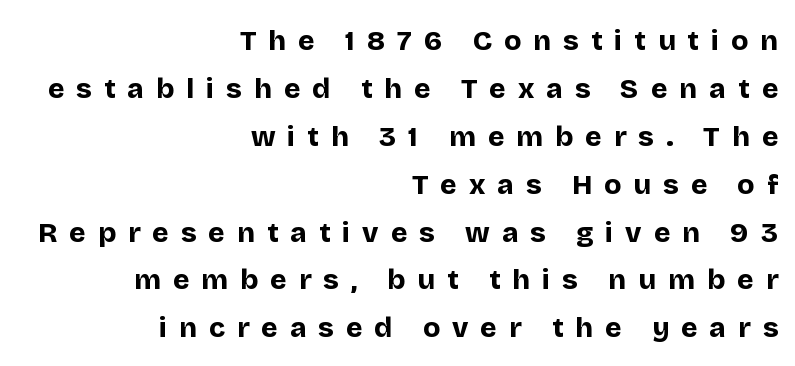
The image shows 28 px bold sans-serif type, upright; set right-aligned, line spacing 1.71x, unusually wide letter spacing (+0.43 em), not underlined; low stroke contrast and a large x-height.
